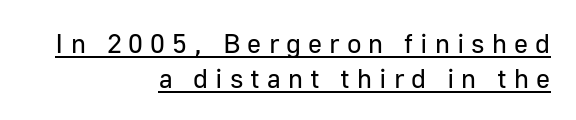
The image shows 27 px text type, upright; set right-aligned, normal line spacing (1.28x), unusually wide letter spacing (+0.26 em), underlined.
